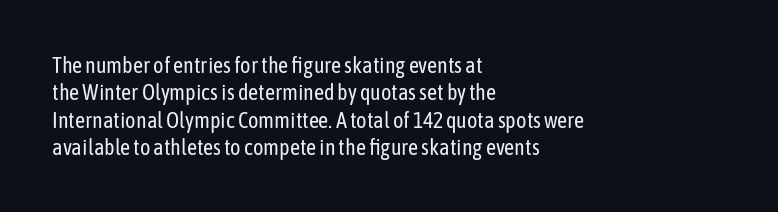
Q: Is the text bold? A: No.
Q: Is the text italic (slanted)? A: No, it is upright.
Q: Is the text underlined? A: No.
Q: How is the paragraph aligned? A: Left-aligned.
Q: Is the spacing between letters normal or unusually wide? A: Normal.
